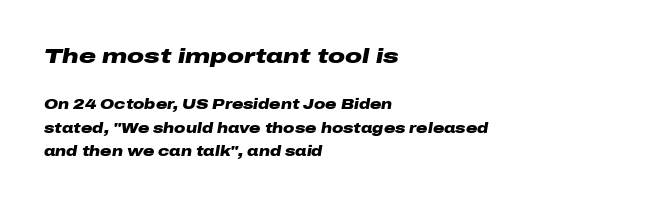
Q: Is the text bold? A: Yes.
Q: Is the text italic (slanted)? A: Yes, it leans right by about 10 degrees.
Q: Is the text underlined? A: No.
Q: How is the paragraph aligned? A: Left-aligned.
Q: Is the spacing between letters normal or unusually wide? A: Normal.
Q: Is the spacing between lines tight, normal or loose? A: Normal.
Q: Which block of text is set in a larger size, the first (top) or the second (bottom)? A: The first (top) one.
